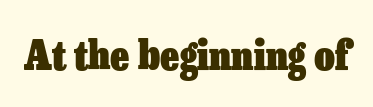
{"italic": "no", "bold": "yes", "weight": "heavy", "width": "normal", "stroke_contrast": "low", "x_height": "medium", "monospaced": "no", "underline": "no", "letter_spacing": "normal", "letter_spacing_em": 0.0, "glyph_px": 40}
